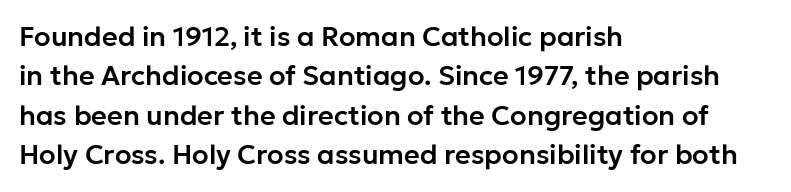
Q: Is the text italic (slanted)? A: No, it is upright.
Q: Is the text underlined? A: No.
Q: How is the paragraph aligned? A: Left-aligned.
Q: Is the spacing between letters normal or unusually wide? A: Normal.
Q: Is the spacing between lines tight, normal or loose? A: Normal.
